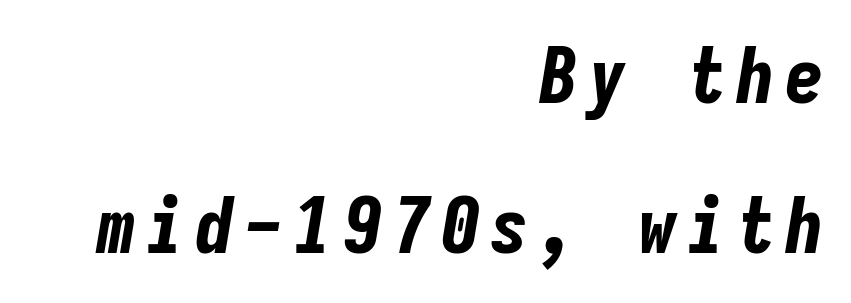
Layout note: lines flush right. Italic: yes, the glyphs are oblique. The leading is generous, giving the passage an open texture. This sample has the even, mechanical cadence of fixed-width lettering. The foot of each line stays bare and open. Heavy-handed strokes throughout: this text is bold.
